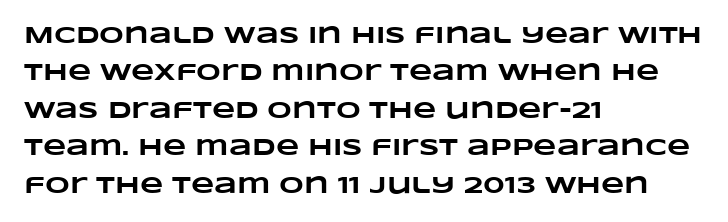
The image shows 24 px bold type; set left-aligned, normal line spacing (1.56x), normal letter spacing, not underlined.
